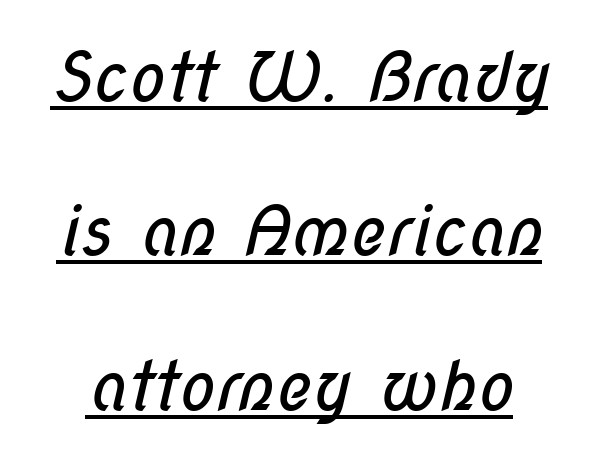
Q: Is the text bold? A: No.
Q: Is the typeface a serif or a sans-serif typeface? A: Sans-serif.
Q: Is the text underlined? A: Yes.
Q: Is the spacing between letters normal or unusually wide? A: Normal.
Q: Is the spacing between lines tight, normal or loose? A: Loose.
Q: Width (condensed, normal, or wide)? A: Condensed.
Q: Stroke contrast? A: Low.
Q: x-height? A: Medium.
Q: Monospaced? A: No.
